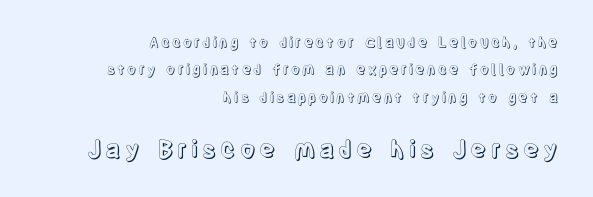
Posture: straight, roman, zero tilt. Each row of text sits above clean, open space. Look at the glyph heights: the lower group is clearly the bigger setting. Line spacing here is loose.
